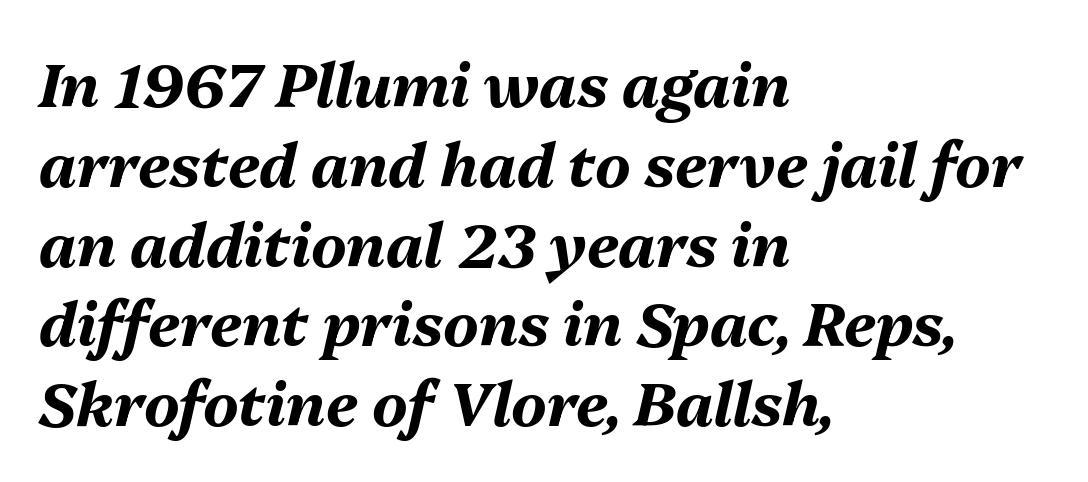
Q: Is the text bold? A: Yes.
Q: Is the text italic (slanted)? A: Yes, it leans right by about 13 degrees.
Q: Is the text underlined? A: No.
Q: How is the paragraph aligned? A: Left-aligned.
Q: Is the spacing between letters normal or unusually wide? A: Normal.
Q: Is the spacing between lines tight, normal or loose? A: Normal.
Q: Width (condensed, normal, or wide)? A: Normal.
Q: Stroke contrast? A: Medium.
Q: x-height? A: Medium.
Q: Monospaced? A: No.
